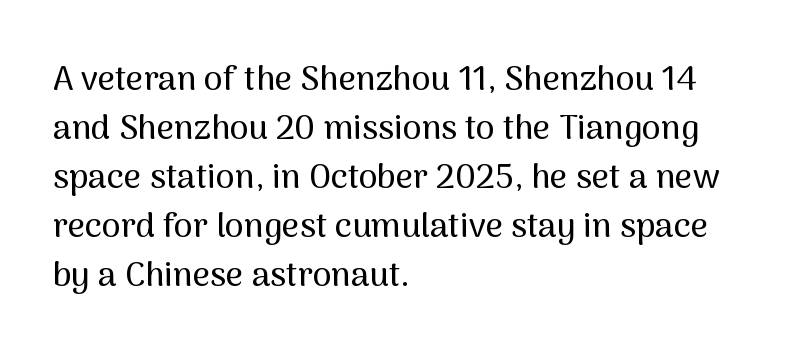
The image shows 34 px sans-serif type, upright; set left-aligned, normal line spacing (1.44x), normal letter spacing, not underlined; medium stroke contrast and a medium x-height.
